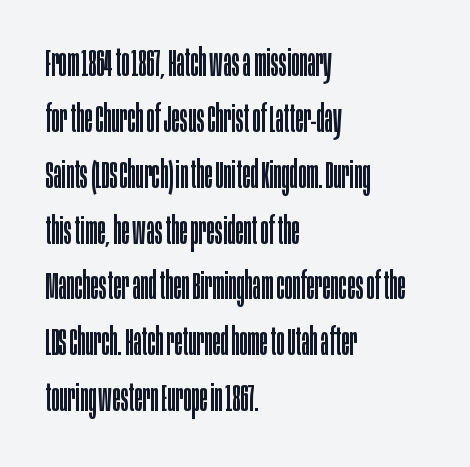
Q: Is the text bold? A: No.
Q: Is the text italic (slanted)? A: No, it is upright.
Q: Is the typeface a serif or a sans-serif typeface? A: Sans-serif.
Q: Is the text underlined? A: No.
Q: How is the paragraph aligned? A: Left-aligned.
Q: Is the spacing between letters normal or unusually wide? A: Normal.
Q: Is the spacing between lines tight, normal or loose? A: Normal.
Q: Width (condensed, normal, or wide)? A: Condensed.
Q: Stroke contrast? A: Low.
Q: x-height? A: Large.
Q: Monospaced? A: No.
